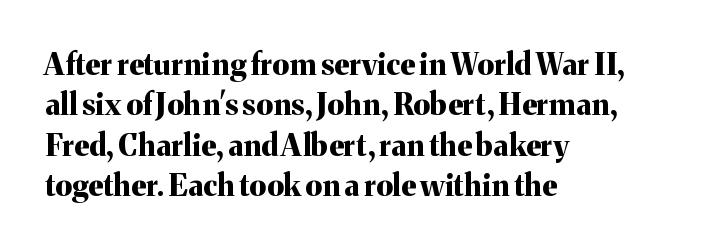
{"serif": "yes", "italic": "no", "bold": "yes", "weight": "bold", "width": "normal", "stroke_contrast": "medium", "x_height": "medium", "monospaced": "no", "underline": "no", "align": "left", "line_spacing": "normal", "line_spacing_ratio": 1.35, "letter_spacing": "normal", "letter_spacing_em": 0.0, "glyph_px": 30}
